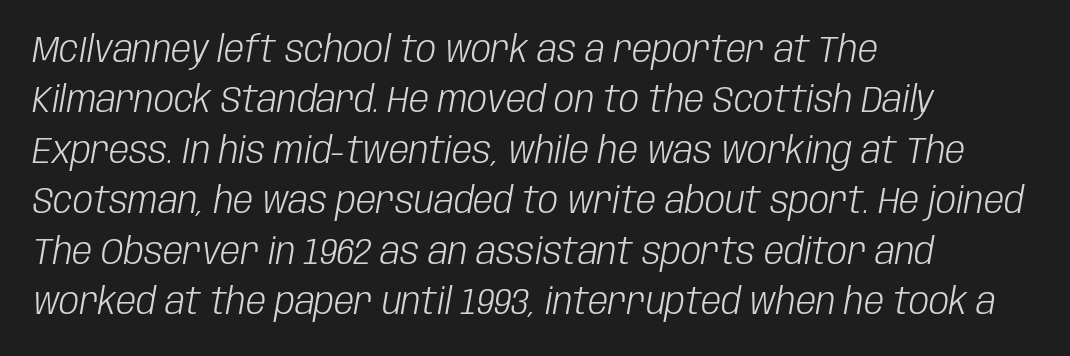
Q: Is the text bold? A: No.
Q: Is the text italic (slanted)? A: Yes, it leans right by about 10 degrees.
Q: Is the text underlined? A: No.
Q: How is the paragraph aligned? A: Left-aligned.
Q: Is the spacing between letters normal or unusually wide? A: Normal.
Q: Is the spacing between lines tight, normal or loose? A: Normal.
Q: Width (condensed, normal, or wide)? A: Condensed.
Q: Stroke contrast? A: Low.
Q: x-height? A: Large.
Q: Monospaced? A: No.
